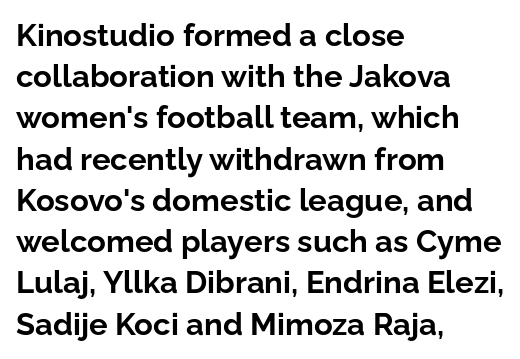
The image shows 31 px bold sans-serif type, upright; set left-aligned, normal line spacing (1.33x), normal letter spacing, not underlined; low stroke contrast and a medium x-height.
